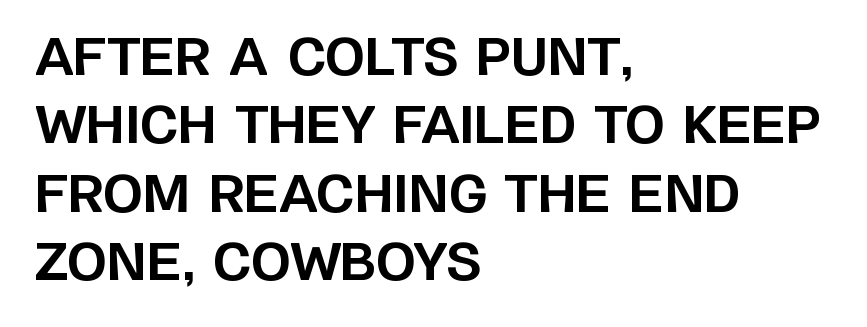
The image shows 51 px bold sans-serif type, upright; set left-aligned, normal line spacing (1.34x), normal letter spacing, not underlined; low stroke contrast and a large x-height.
